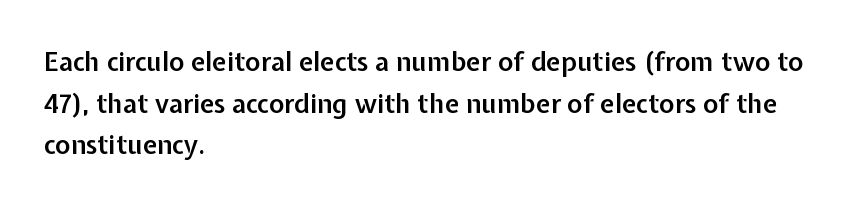
The image shows 26 px text type, upright; set left-aligned, normal line spacing (1.6x), normal letter spacing, not underlined.
